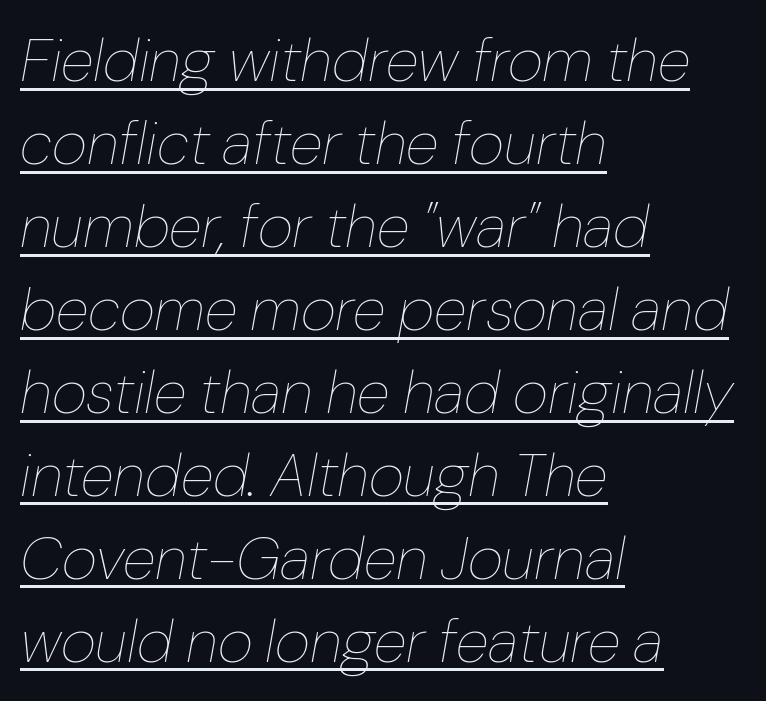
The image shows 61 px thin type, italic (leaning right); set left-aligned, normal line spacing (1.36x), normal letter spacing, underlined; low stroke contrast and a medium x-height.
